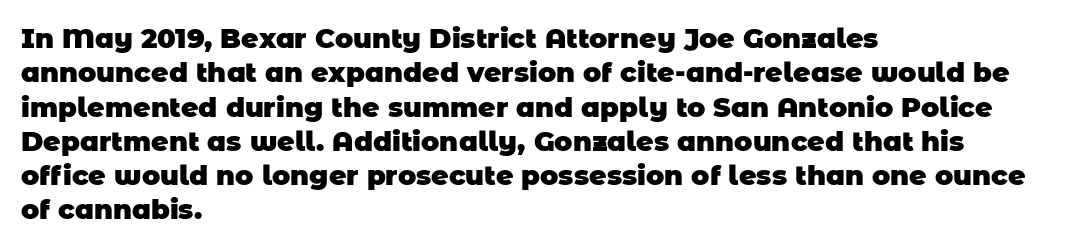
{"bold": "yes", "underline": "no", "align": "left", "line_spacing": "normal", "line_spacing_ratio": 1.27, "letter_spacing": "normal", "letter_spacing_em": 0.0, "glyph_px": 27}
